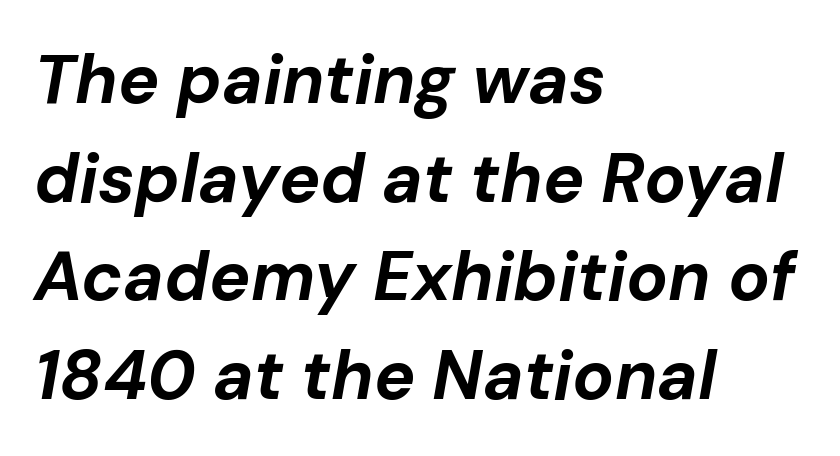
The ragged edge is on the right, which tells us the setting is flush left. Students, this is bold: see how much ink each stroke carries. Spacing verdict: proportional, widths tailored to each character. The font's italic variant was chosen for this text.
